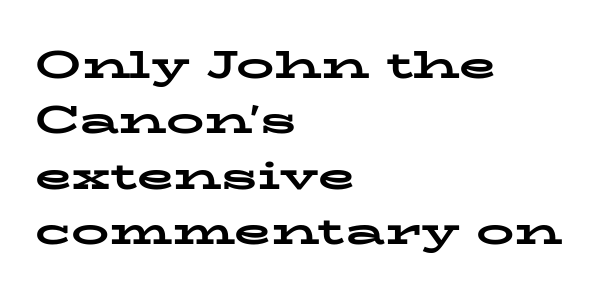
The image shows 38 px bold, wide serif type, upright; set left-aligned, normal line spacing (1.46x), normal letter spacing, not underlined; low stroke contrast and a medium x-height.
